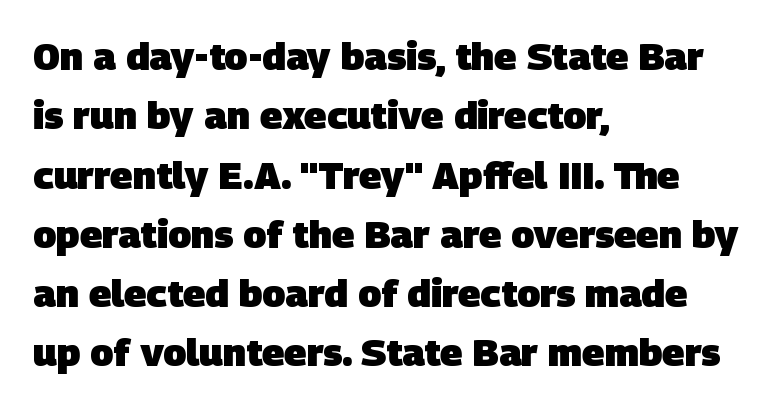
Q: Is the text bold? A: Yes.
Q: Is the typeface a serif or a sans-serif typeface? A: Sans-serif.
Q: Is the text underlined? A: No.
Q: How is the paragraph aligned? A: Left-aligned.
Q: Is the spacing between letters normal or unusually wide? A: Normal.
Q: Is the spacing between lines tight, normal or loose? A: Normal.
Q: Width (condensed, normal, or wide)? A: Normal.
Q: Stroke contrast? A: Low.
Q: x-height? A: Large.
Q: Monospaced? A: No.
